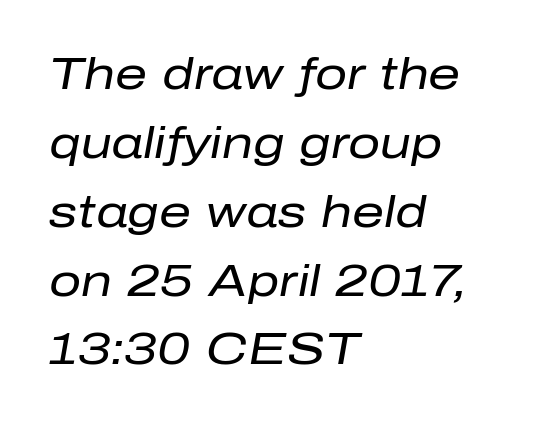
{"italic": "yes", "lean": "right", "slant_degrees": 10, "bold": "no", "weight": "regular", "width": "normal", "stroke_contrast": "low", "x_height": "medium", "monospaced": "no", "underline": "no", "align": "left", "line_spacing": "normal", "line_spacing_ratio": 1.53, "letter_spacing": "normal", "letter_spacing_em": 0.0, "glyph_px": 45}
